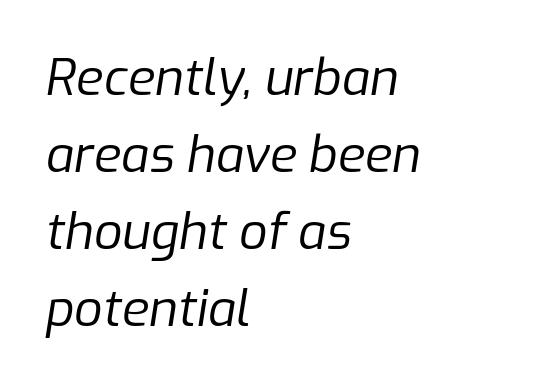
{"italic": "yes", "lean": "right", "slant_degrees": 9, "bold": "no", "weight": "regular", "width": "normal", "stroke_contrast": "low", "x_height": "medium", "monospaced": "no", "underline": "no", "align": "left", "line_spacing": "normal", "line_spacing_ratio": 1.54, "letter_spacing": "normal", "letter_spacing_em": 0.0, "glyph_px": 50}
